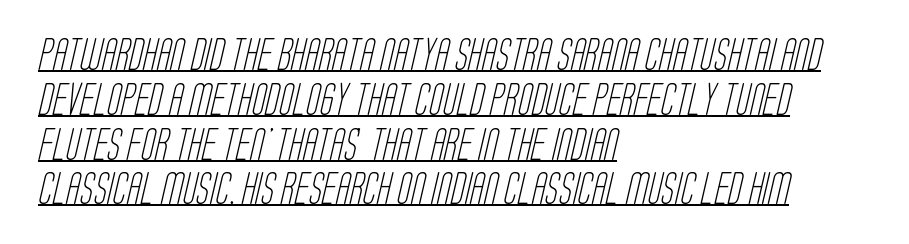
The paragraph has a hard left edge and a soft right edge. The sample's only ornament is a line tracing under the words. Each word holds together tightly as a unit, with standard inter-letter gaps. Nothing sits at the stroke ends, so this counts as sans-serif.
